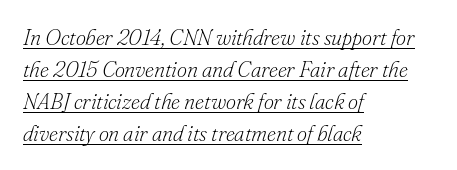
Q: Is the text bold? A: No.
Q: Is the text italic (slanted)? A: Yes, it leans right by about 16 degrees.
Q: Is the text underlined? A: Yes.
Q: How is the paragraph aligned? A: Left-aligned.
Q: Is the spacing between letters normal or unusually wide? A: Normal.
Q: Is the spacing between lines tight, normal or loose? A: Normal.
